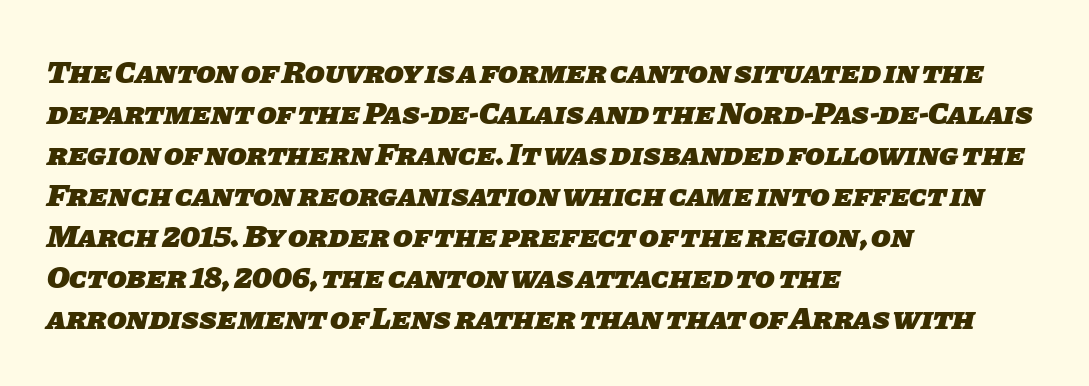
Q: Is the text bold? A: Yes.
Q: Is the typeface a serif or a sans-serif typeface? A: Serif.
Q: Is the text underlined? A: No.
Q: How is the paragraph aligned? A: Left-aligned.
Q: Is the spacing between letters normal or unusually wide? A: Normal.
Q: Is the spacing between lines tight, normal or loose? A: Normal.
Q: Width (condensed, normal, or wide)? A: Normal.
Q: Stroke contrast? A: Low.
Q: x-height? A: Large.
Q: Monospaced? A: No.
